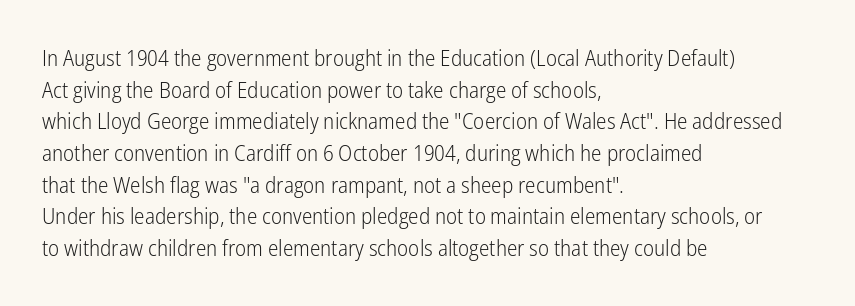
Ordinary non-slanted type is in use. Whoever set this chose a conventional vertical rhythm. Nothing unusual about the tracking: characters are spaced as the font intends. Every row of glyphs begins at an identical x-position on the left.
